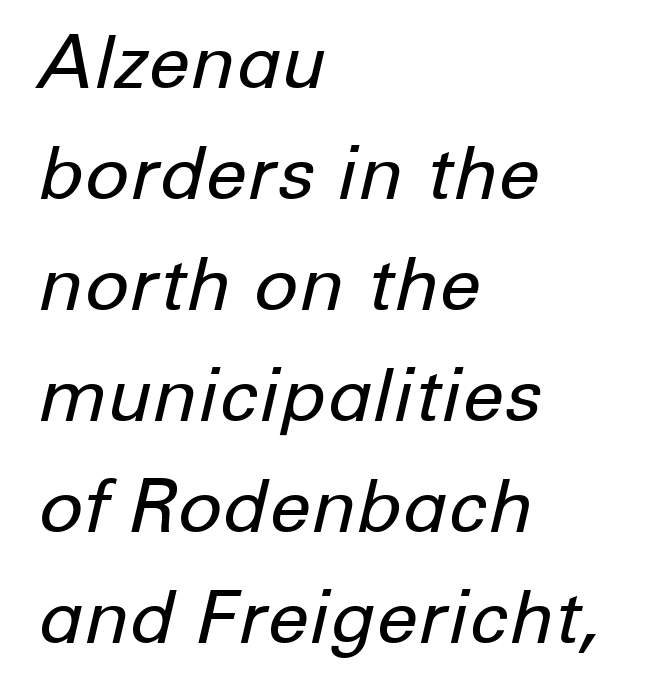
Notice how descenders clear the ascenders below comfortably — that's standard leading. The type is set solid horizontally, with unmodified tracking. Weight: not bold — regular or lighter. Unmarked baselines from the first word to the last.
